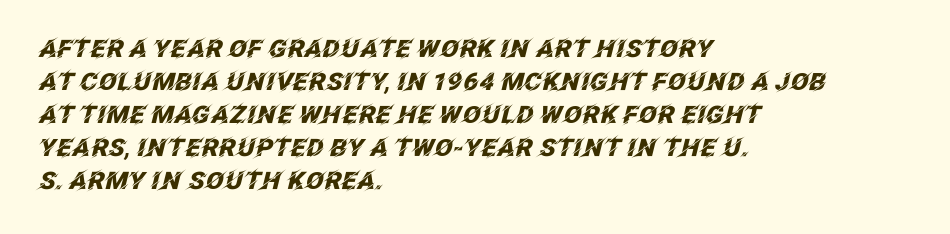
The image shows 24 px bold type, italic (leaning right); set left-aligned, normal line spacing (1.37x), normal letter spacing, not underlined.
